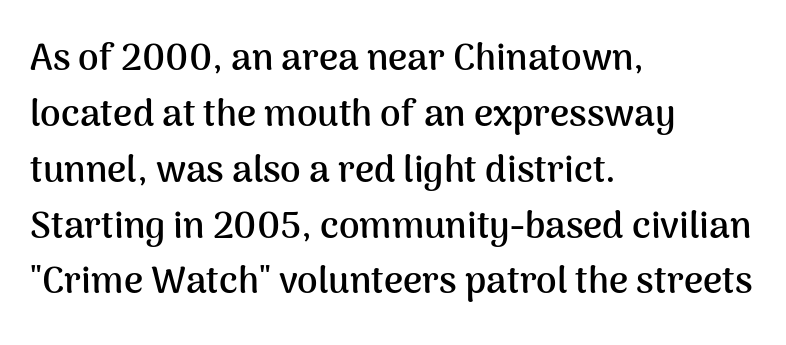
{"serif": "no", "italic": "no", "bold": "yes", "weight": "semibold", "width": "normal", "stroke_contrast": "medium", "x_height": "medium", "monospaced": "no", "underline": "no", "align": "left", "line_spacing": "normal", "line_spacing_ratio": 1.51, "letter_spacing": "normal", "letter_spacing_em": 0.0, "glyph_px": 37}
